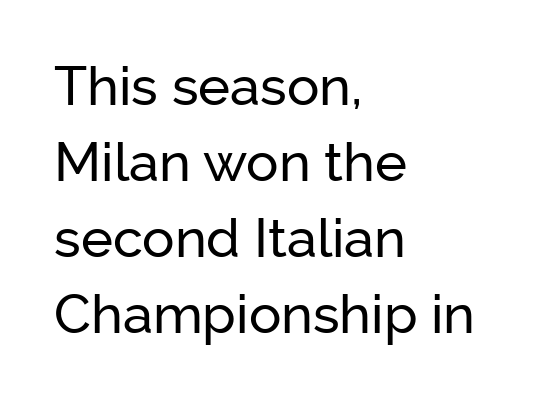
Q: Is the text italic (slanted)? A: No, it is upright.
Q: Is the typeface a serif or a sans-serif typeface? A: Sans-serif.
Q: Is the text underlined? A: No.
Q: How is the paragraph aligned? A: Left-aligned.
Q: Is the spacing between letters normal or unusually wide? A: Normal.
Q: Is the spacing between lines tight, normal or loose? A: Normal.
Q: Width (condensed, normal, or wide)? A: Normal.
Q: Stroke contrast? A: Low.
Q: x-height? A: Medium.
Q: Monospaced? A: No.
